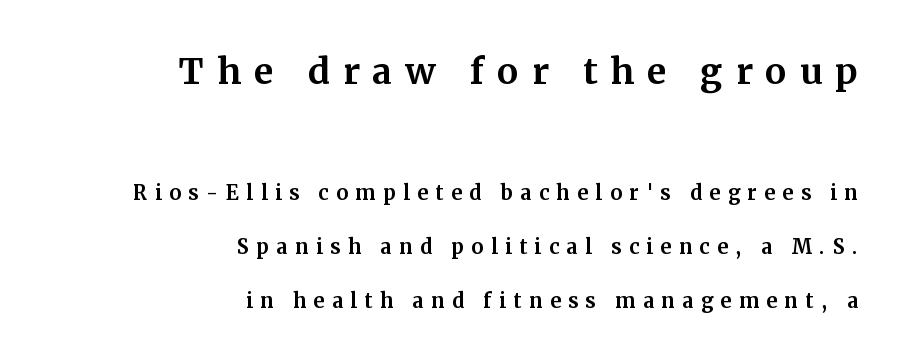
{"serif": "yes", "italic": "no", "width": "normal", "stroke_contrast": "medium", "x_height": "medium", "monospaced": "no", "underline": "no", "align": "right", "line_spacing": "loose", "line_spacing_ratio": 2.0, "letter_spacing": "wide", "letter_spacing_em": 0.27, "larger_block": "first", "size_ratio": 1.78, "glyph_px": 48}
